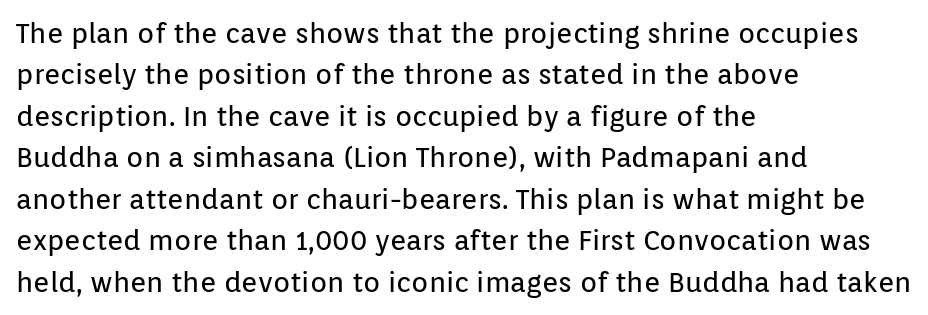
Q: Is the text bold? A: No.
Q: Is the text italic (slanted)? A: No, it is upright.
Q: Is the typeface a serif or a sans-serif typeface? A: Sans-serif.
Q: Is the text underlined? A: No.
Q: How is the paragraph aligned? A: Left-aligned.
Q: Is the spacing between letters normal or unusually wide? A: Normal.
Q: Is the spacing between lines tight, normal or loose? A: Normal.
Q: Width (condensed, normal, or wide)? A: Normal.
Q: Stroke contrast? A: Low.
Q: x-height? A: Medium.
Q: Monospaced? A: No.
